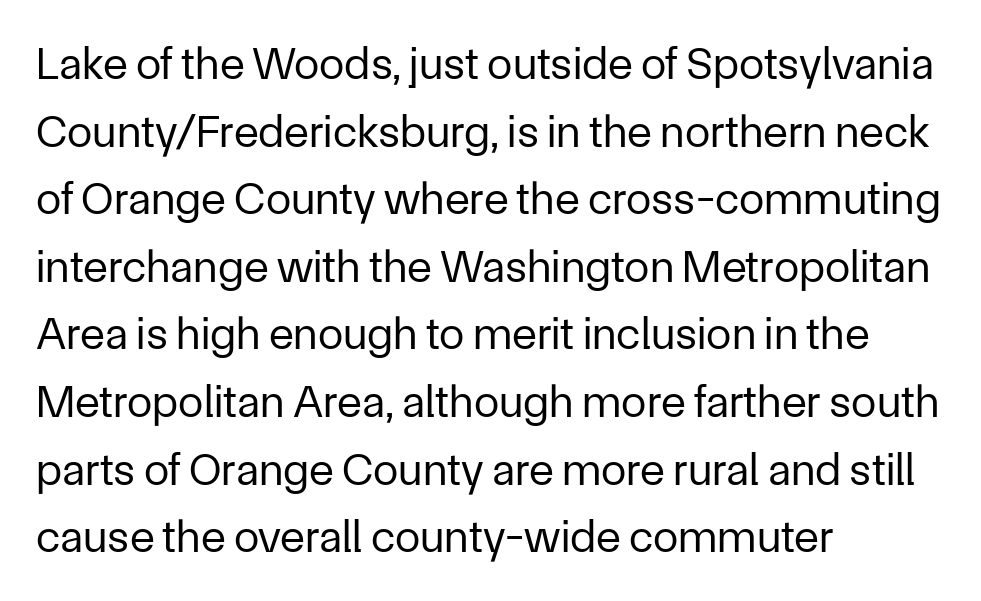
Q: Is the text bold? A: No.
Q: Is the text italic (slanted)? A: No, it is upright.
Q: Is the typeface a serif or a sans-serif typeface? A: Sans-serif.
Q: Is the text underlined? A: No.
Q: How is the paragraph aligned? A: Left-aligned.
Q: Is the spacing between letters normal or unusually wide? A: Normal.
Q: Is the spacing between lines tight, normal or loose? A: Normal.
Q: Width (condensed, normal, or wide)? A: Normal.
Q: Stroke contrast? A: Low.
Q: x-height? A: Medium.
Q: Monospaced? A: No.
